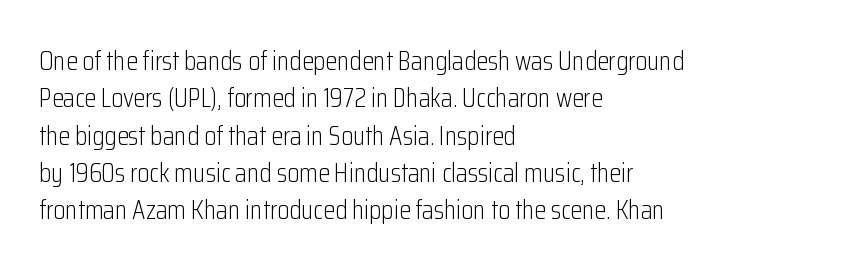
Interline gaps are of average width in this sample. Inter-character spacing is left at the font's built-in metrics. If you drew a line through each stem, it would be perfectly vertical. Words float on clear page, feet unadorned. Each line starts at the same left margin while the right side varies.
